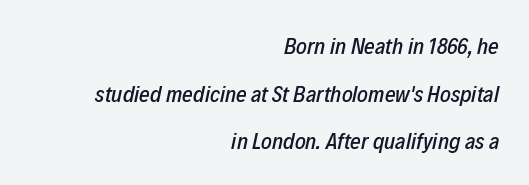
{"italic": "yes", "lean": "right", "slant_degrees": 12, "underline": "no", "align": "right", "line_spacing": "loose", "line_spacing_ratio": 2.07, "letter_spacing": "normal", "letter_spacing_em": 0.0, "glyph_px": 23}
